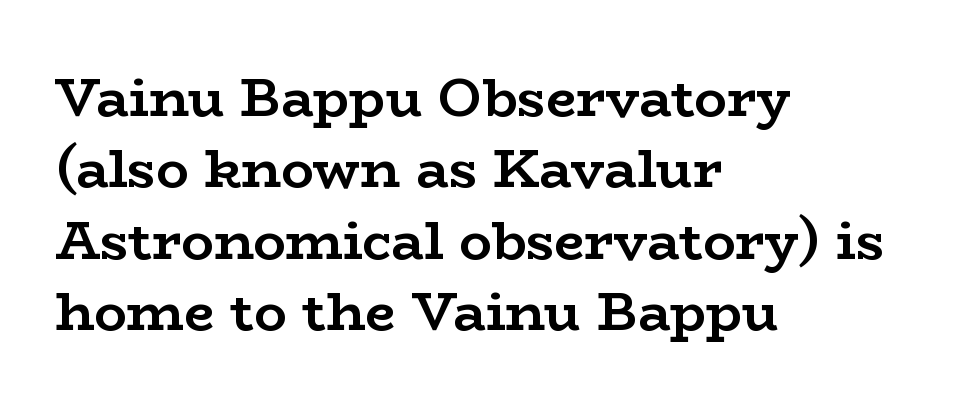
The image shows 54 px semibold, wide serif type, upright; set left-aligned, normal line spacing (1.32x), normal letter spacing, not underlined; low stroke contrast and a medium x-height.
